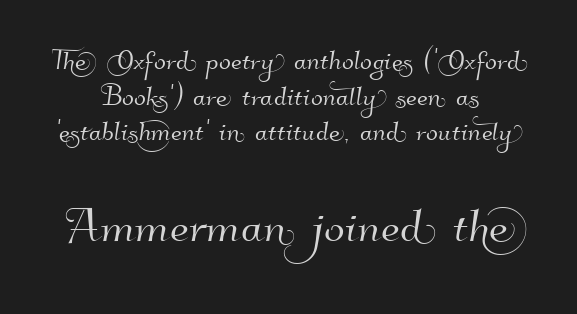
A typesetter would call this proportional, since set widths differ per character. You can tell from the bare stems that sans-serif type was used. Standard letterfit; no display-style spreading of the glyphs. Underline: absent. Whoever set this chose condensed vertical rhythm over breathing room.
